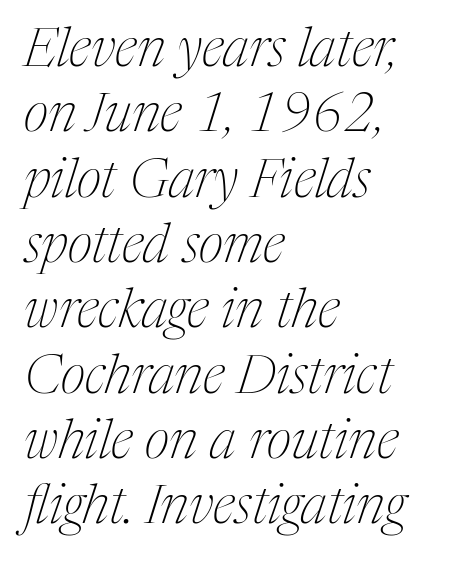
Q: Is the text bold? A: No.
Q: Is the text italic (slanted)? A: Yes, it leans right by about 17 degrees.
Q: Is the typeface a serif or a sans-serif typeface? A: Serif.
Q: Is the text underlined? A: No.
Q: How is the paragraph aligned? A: Left-aligned.
Q: Is the spacing between letters normal or unusually wide? A: Normal.
Q: Width (condensed, normal, or wide)? A: Condensed.
Q: Stroke contrast? A: Medium.
Q: x-height? A: Medium.
Q: Monospaced? A: No.
